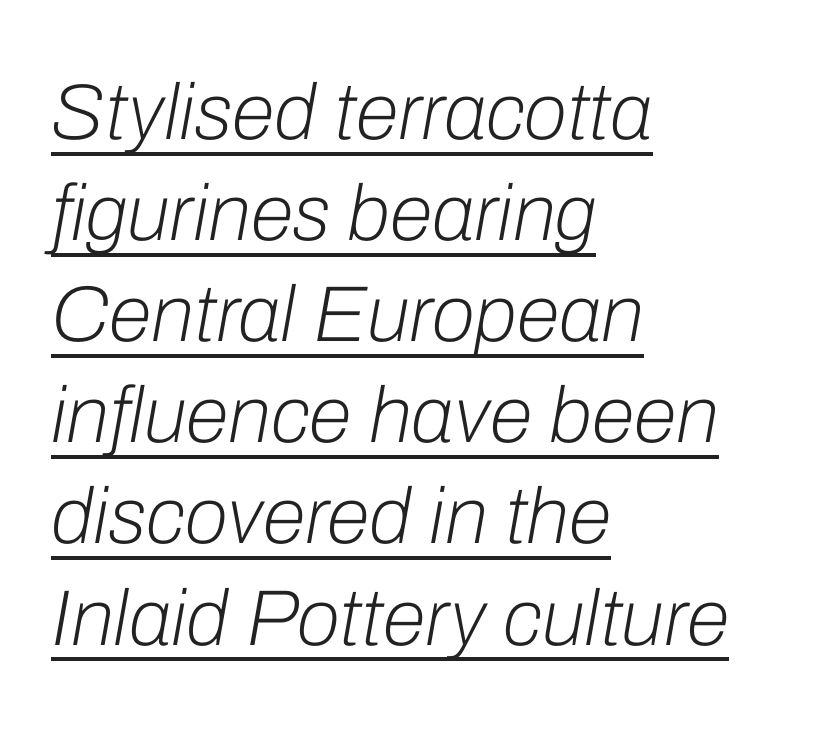
{"italic": "yes", "lean": "right", "slant_degrees": 10, "bold": "no", "weight": "light", "width": "normal", "stroke_contrast": "low", "x_height": "medium", "monospaced": "no", "underline": "yes", "align": "left", "line_spacing": "normal", "line_spacing_ratio": 1.28, "letter_spacing": "normal", "letter_spacing_em": 0.0, "glyph_px": 79}
